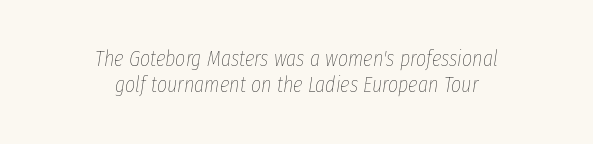
Any mark beneath the type? The region is blank. Italic? Definitely — the glyphs are oblique. Is this a heavy cut? Hardly; it is regular or lighter. Letter spacing: default.
